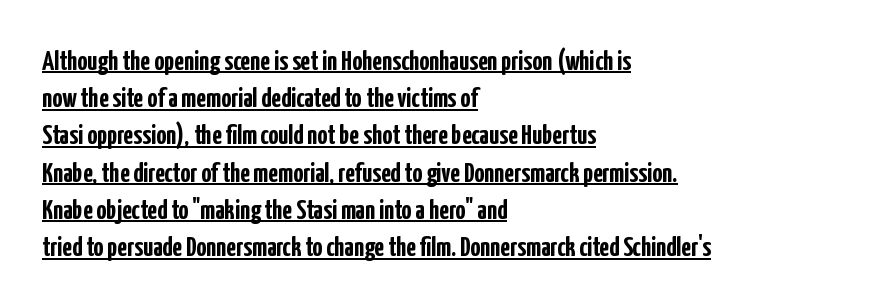
Designer's note — italics off, roman on. The compositor pushed each line to the left boundary. The rendering uses natural spacing where letterforms have individual widths. To sum up the face: it is a sans, with no serifs.
